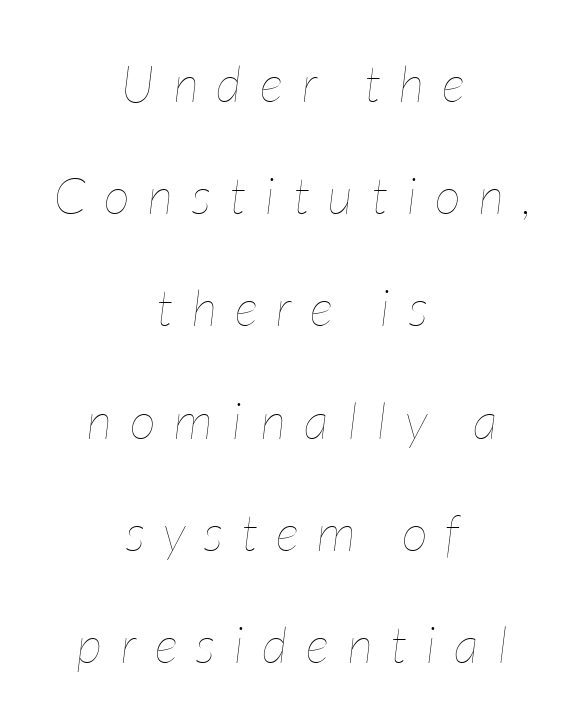
The image shows 51 px thin, condensed type, italic (leaning right); set centered, loose line spacing (2.2x), unusually wide letter spacing (+0.36 em), not underlined; low stroke contrast and a medium x-height.
